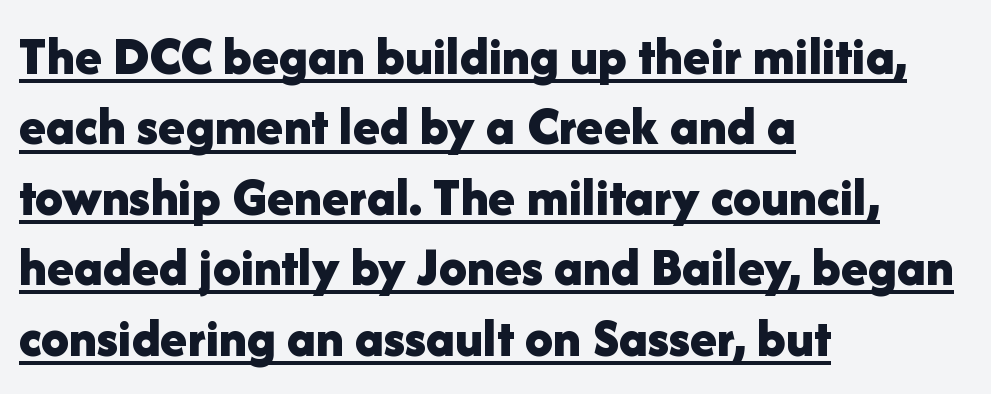
The image shows 55 px bold sans-serif type, upright; set left-aligned, normal line spacing (1.28x), normal letter spacing, underlined; low stroke contrast and a medium x-height.
